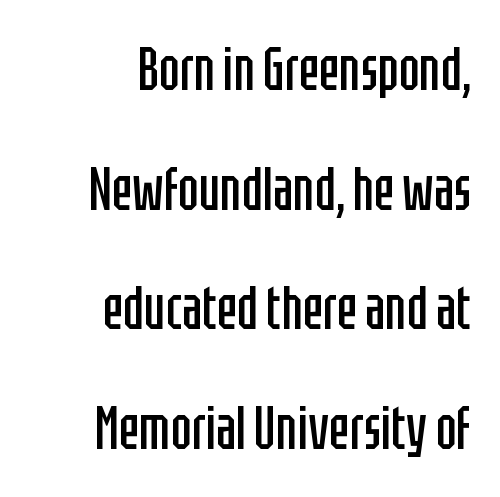
Q: Is the text bold? A: No.
Q: Is the text italic (slanted)? A: No, it is upright.
Q: Is the typeface a serif or a sans-serif typeface? A: Sans-serif.
Q: Is the text underlined? A: No.
Q: How is the paragraph aligned? A: Right-aligned.
Q: Is the spacing between letters normal or unusually wide? A: Normal.
Q: Is the spacing between lines tight, normal or loose? A: Loose.
Q: Width (condensed, normal, or wide)? A: Condensed.
Q: Stroke contrast? A: Low.
Q: x-height? A: Large.
Q: Monospaced? A: No.
